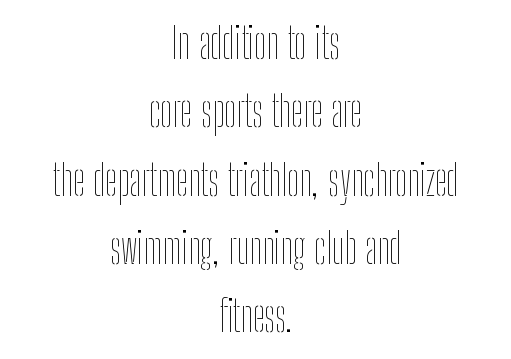
Casual observation: everything's sitting right in the middle. Unlike italic type, these characters show no tilt at all. Here the glyphs are tracked normally, forming tight word shapes. The letters look calm and open, with moderate or lighter stems. Vertical spacing — default. Underline: absent.
